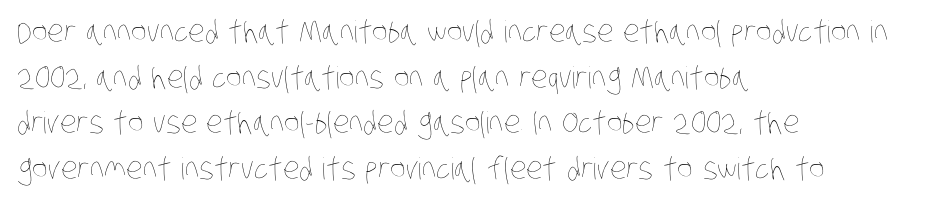
{"bold": "no", "weight": "thin", "width": "condensed", "stroke_contrast": "low", "x_height": "large", "monospaced": "no", "underline": "no", "align": "left", "line_spacing": "normal", "line_spacing_ratio": 1.52, "letter_spacing": "normal", "letter_spacing_em": 0.0, "glyph_px": 30}
